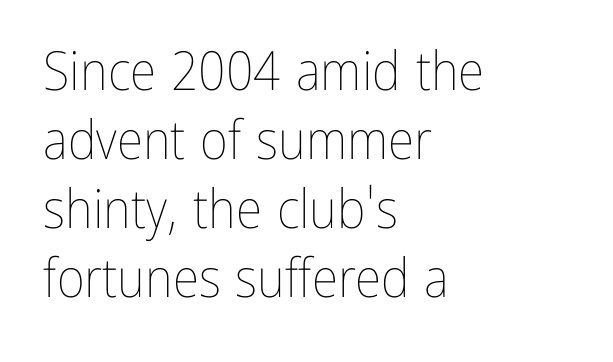
{"italic": "no", "bold": "no", "weight": "thin", "width": "condensed", "stroke_contrast": "low", "x_height": "medium", "monospaced": "no", "underline": "no", "align": "left", "line_spacing": "normal", "line_spacing_ratio": 1.28, "letter_spacing": "normal", "letter_spacing_em": 0.0, "glyph_px": 54}
